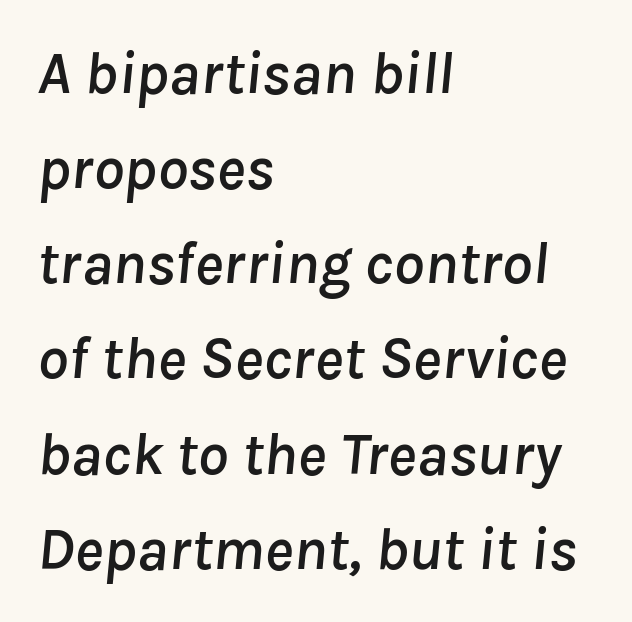
{"italic": "yes", "lean": "right", "slant_degrees": 8, "width": "normal", "stroke_contrast": "low", "x_height": "medium", "monospaced": "no", "underline": "no", "align": "left", "line_spacing": "normal", "line_spacing_ratio": 1.56, "letter_spacing": "normal", "letter_spacing_em": 0.0, "glyph_px": 61}
